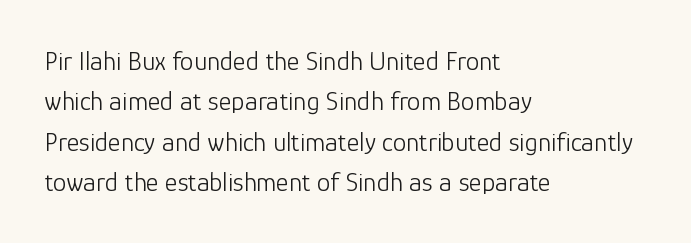
{"italic": "no", "bold": "no", "underline": "no", "align": "left", "line_spacing": "normal", "line_spacing_ratio": 1.5, "letter_spacing": "normal", "letter_spacing_em": 0.0, "glyph_px": 27}
